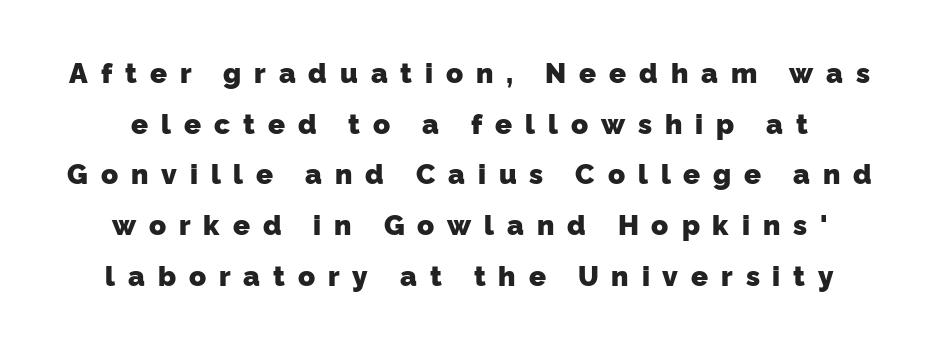
The image shows 28 px heavy sans-serif type; set line spacing 1.81x, unusually wide letter spacing (+0.46 em), not underlined; low stroke contrast and a medium x-height.
